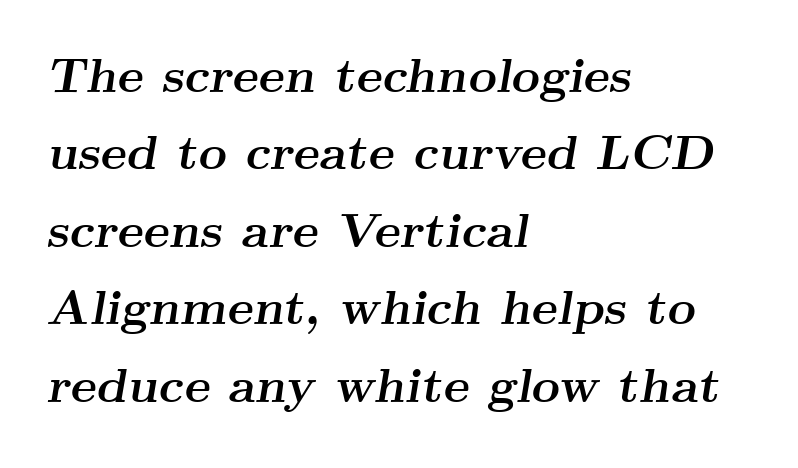
The glyphs have the mass of a bold cut. The paragraph has a hard left edge and a soft right edge. Looks like regular typesetting: each glyph gets only the width it needs. Words float on clear page, feet unadorned.
